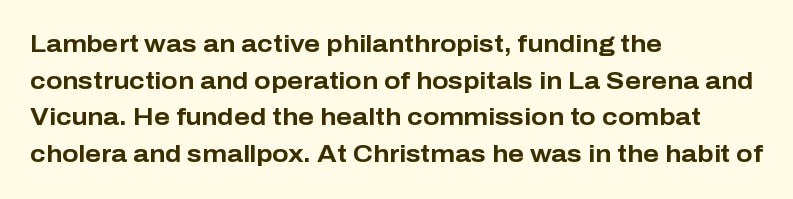
A typesetter would call this zero additional tracking. The letters stand upright; this is a roman face. Regular leading. The passage is arranged the way most books set body copy — flush left. Rule under the text: the space is simply empty. Strokes here are thick enough to call this a true bold.
